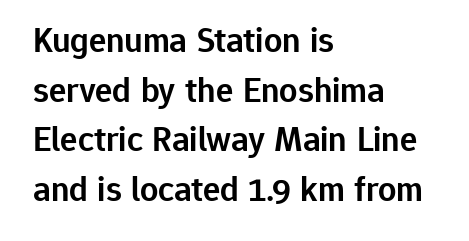
{"serif": "no", "italic": "no", "bold": "semi", "weight": "semibold", "width": "normal", "stroke_contrast": "low", "x_height": "medium", "monospaced": "no", "underline": "no", "align": "left", "line_spacing": "normal", "line_spacing_ratio": 1.38, "letter_spacing": "normal", "letter_spacing_em": 0.0, "glyph_px": 36}
